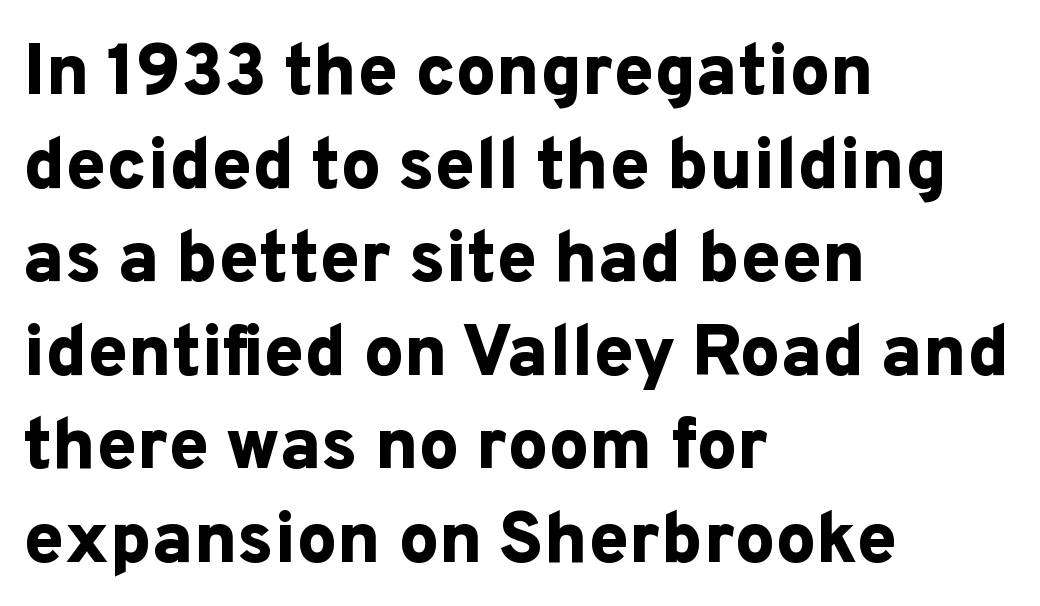
Q: Is the text bold? A: Yes.
Q: Is the text italic (slanted)? A: No, it is upright.
Q: Is the typeface a serif or a sans-serif typeface? A: Sans-serif.
Q: Is the text underlined? A: No.
Q: How is the paragraph aligned? A: Left-aligned.
Q: Is the spacing between letters normal or unusually wide? A: Normal.
Q: Is the spacing between lines tight, normal or loose? A: Normal.
Q: Width (condensed, normal, or wide)? A: Normal.
Q: Stroke contrast? A: Low.
Q: x-height? A: Medium.
Q: Monospaced? A: No.
